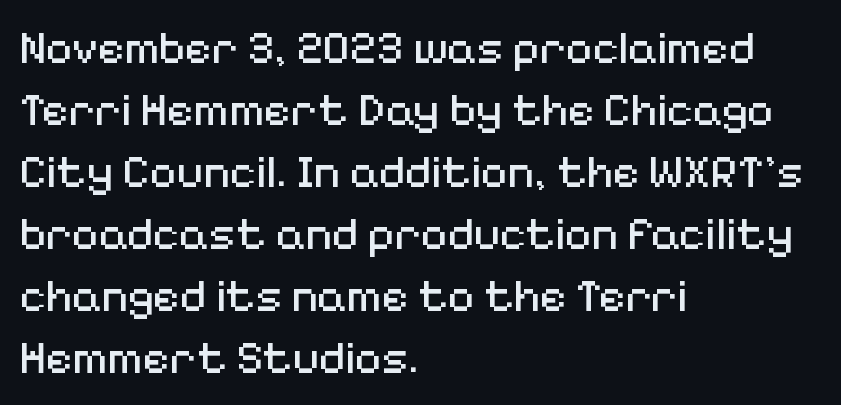
Q: Is the text bold? A: No.
Q: Is the text italic (slanted)? A: No, it is upright.
Q: Is the typeface a serif or a sans-serif typeface? A: Sans-serif.
Q: Is the text underlined? A: No.
Q: How is the paragraph aligned? A: Left-aligned.
Q: Is the spacing between letters normal or unusually wide? A: Normal.
Q: Is the spacing between lines tight, normal or loose? A: Normal.
Q: Width (condensed, normal, or wide)? A: Normal.
Q: Stroke contrast? A: Medium.
Q: x-height? A: Medium.
Q: Monospaced? A: No.
